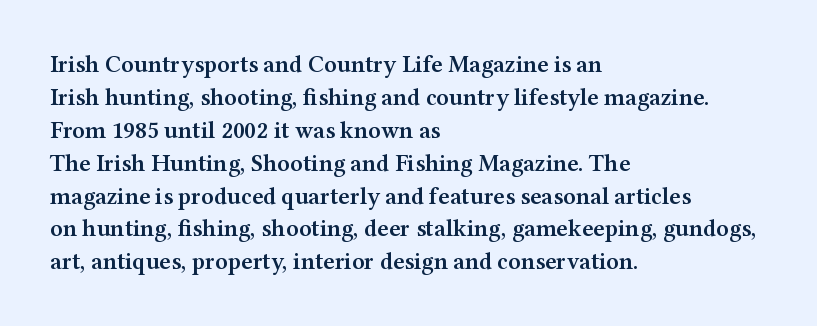
Leading: standard. The passage shown is semibold, sitting just below true bold. Descenders are the only things crossing below the line. Inter-character spacing is left at the font's built-in metrics. Notice how the stems are strictly vertical — no italics here.
